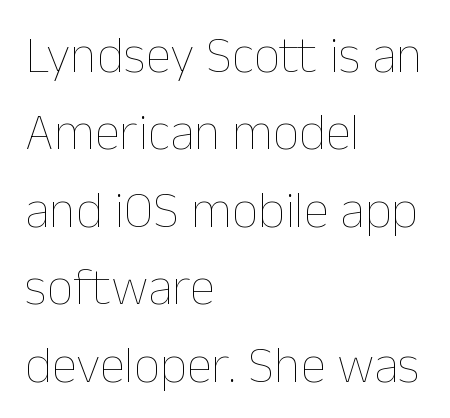
The image shows 52 px thin type, upright; set left-aligned, normal line spacing (1.49x), normal letter spacing, not underlined; low stroke contrast and a medium x-height.
